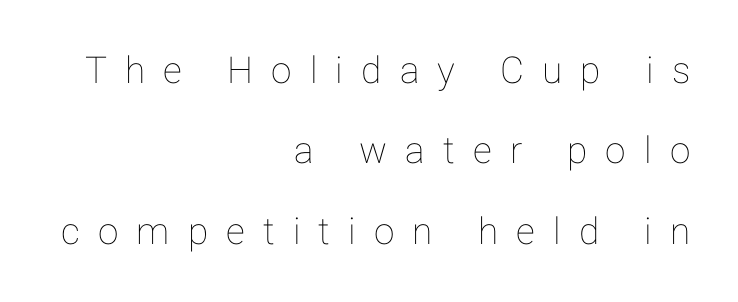
Q: Is the text italic (slanted)? A: No, it is upright.
Q: Is the text underlined? A: No.
Q: How is the paragraph aligned? A: Right-aligned.
Q: Is the spacing between letters normal or unusually wide? A: Unusually wide.
Q: Is the spacing between lines tight, normal or loose? A: Loose.
Q: Width (condensed, normal, or wide)? A: Normal.
Q: Stroke contrast? A: Low.
Q: x-height? A: Medium.
Q: Monospaced? A: No.
